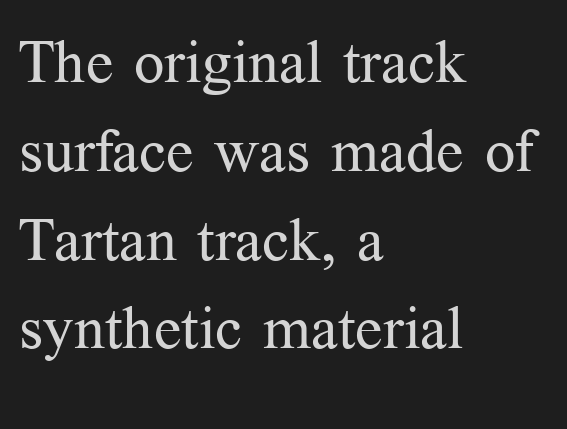
Q: Is the text bold? A: No.
Q: Is the text italic (slanted)? A: No, it is upright.
Q: Is the typeface a serif or a sans-serif typeface? A: Serif.
Q: Is the text underlined? A: No.
Q: How is the paragraph aligned? A: Left-aligned.
Q: Is the spacing between letters normal or unusually wide? A: Normal.
Q: Is the spacing between lines tight, normal or loose? A: Normal.
Q: Width (condensed, normal, or wide)? A: Normal.
Q: Stroke contrast? A: Medium.
Q: x-height? A: Medium.
Q: Monospaced? A: No.
